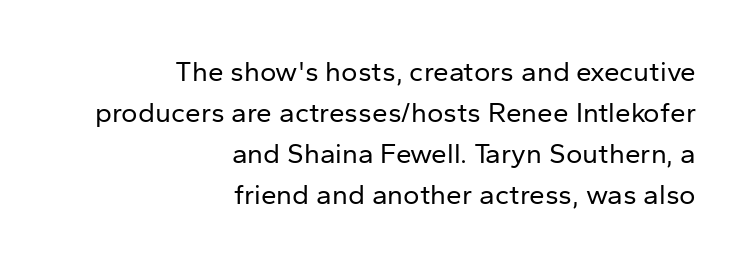
The image shows 28 px regular-weight sans-serif type, upright; set right-aligned, normal line spacing (1.47x), normal letter spacing, not underlined; low stroke contrast and a medium x-height.
